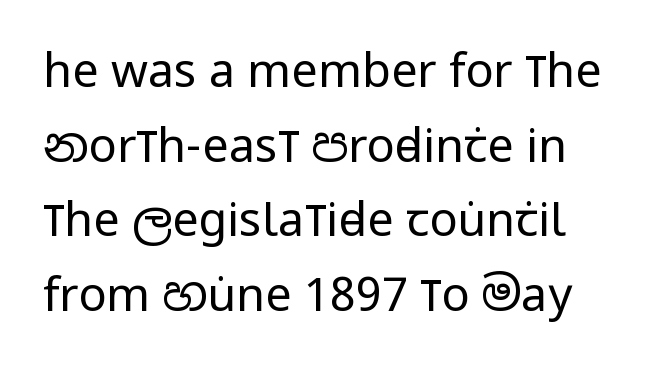
What's the leading like? Ordinary, nothing unusual. Heaviness? Minimal to ordinary, like unemphasized prose. The typeface chosen for these lines omits serifs. Note the varied advance widths — an 'i' is clearly narrower than an 'm'. Honestly, the letter spacing is just normal — you wouldn't notice it.
